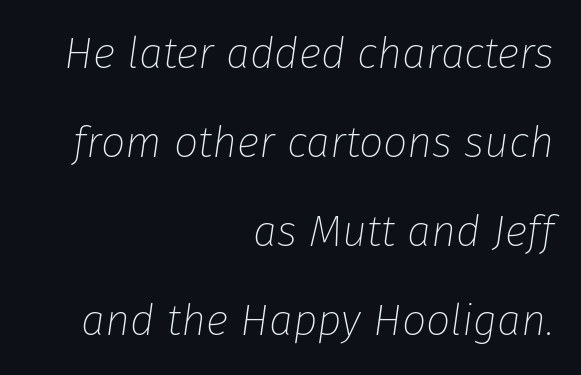
The image shows 43 px thin type, italic (leaning right); set right-aligned, loose line spacing (2.07x), normal letter spacing, not underlined; low stroke contrast and a medium x-height.
